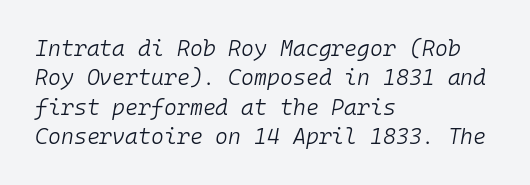
Heft: none added — not bold. The words here are not underlined. Is the block centered? No — it sits flush against the left margin. The whole block is typeset with a tilt. Caption: standard tracking, unaltered.
